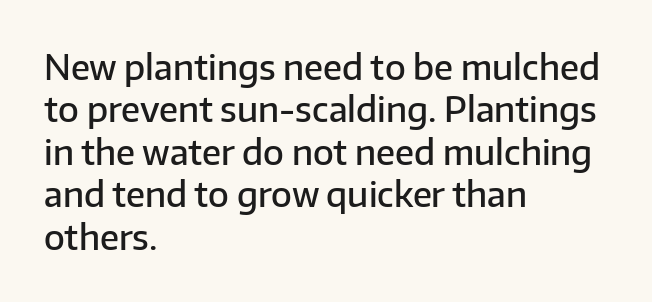
Q: Is the text bold? A: Semi-bold.
Q: Is the text italic (slanted)? A: No, it is upright.
Q: Is the typeface a serif or a sans-serif typeface? A: Sans-serif.
Q: Is the text underlined? A: No.
Q: How is the paragraph aligned? A: Left-aligned.
Q: Is the spacing between letters normal or unusually wide? A: Normal.
Q: Is the spacing between lines tight, normal or loose? A: Normal.
Q: Width (condensed, normal, or wide)? A: Normal.
Q: Stroke contrast? A: Low.
Q: x-height? A: Medium.
Q: Monospaced? A: No.
